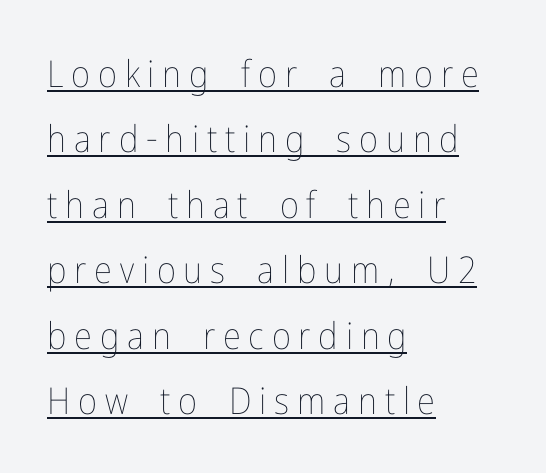
{"italic": "no", "bold": "no", "weight": "thin", "width": "condensed", "stroke_contrast": "low", "x_height": "medium", "monospaced": "no", "underline": "yes", "align": "left", "line_spacing_ratio": 1.77, "letter_spacing": "wide", "letter_spacing_em": 0.21, "glyph_px": 37}
